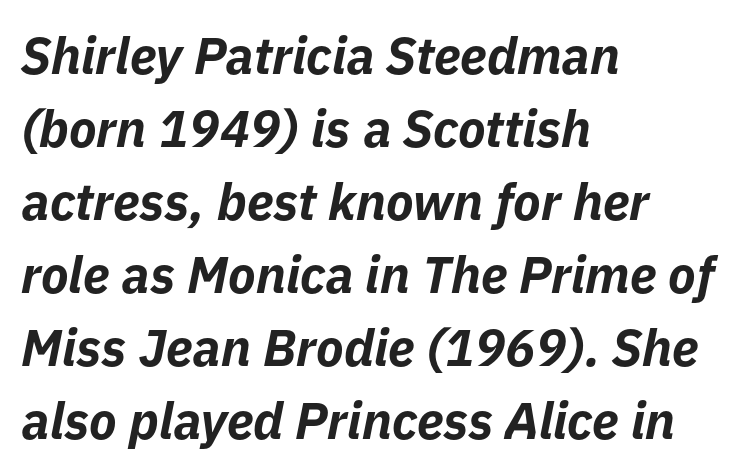
The image shows 51 px bold type, italic (leaning right); set left-aligned, normal line spacing (1.43x), normal letter spacing, not underlined; low stroke contrast and a medium x-height.
